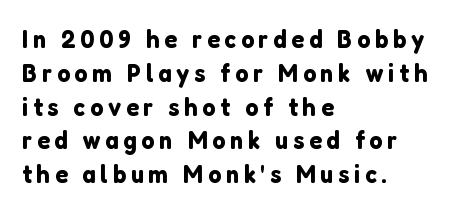
{"italic": "no", "underline": "no", "align": "left", "line_spacing": "normal", "line_spacing_ratio": 1.3, "glyph_px": 26}
